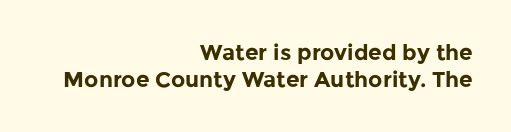
The image shows 22 px bold type, upright; set right-aligned, normal line spacing (1.25x), normal letter spacing, not underlined.
